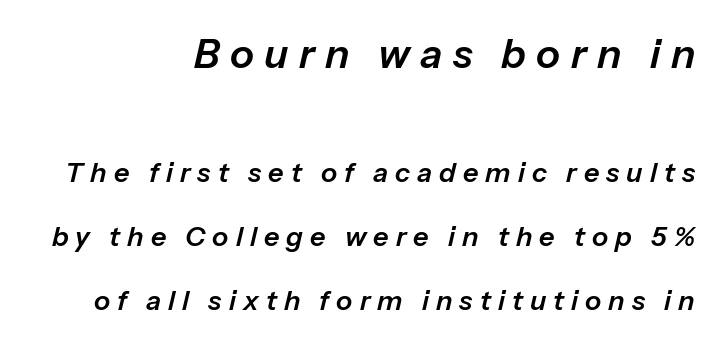
{"italic": "yes", "lean": "right", "slant_degrees": 13, "width": "normal", "stroke_contrast": "low", "x_height": "medium", "monospaced": "no", "underline": "no", "align": "right", "line_spacing": "loose", "line_spacing_ratio": 2.37, "letter_spacing": "wide", "letter_spacing_em": 0.26, "larger_block": "first", "size_ratio": 1.48, "glyph_px": 40}
